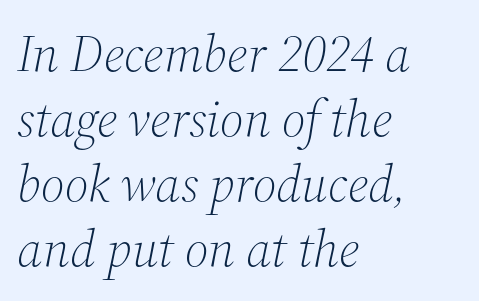
{"serif": "yes", "italic": "yes", "lean": "right", "slant_degrees": 12, "bold": "no", "weight": "light", "width": "normal", "stroke_contrast": "medium", "x_height": "medium", "monospaced": "no", "underline": "no", "align": "left", "line_spacing": "normal", "line_spacing_ratio": 1.25, "letter_spacing": "normal", "letter_spacing_em": 0.0, "glyph_px": 52}
